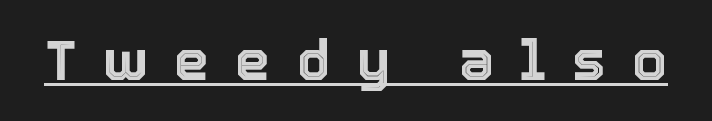
The image shows 56 px text type, upright; set unusually wide letter spacing (+0.47 em), underlined; a medium x-height.
